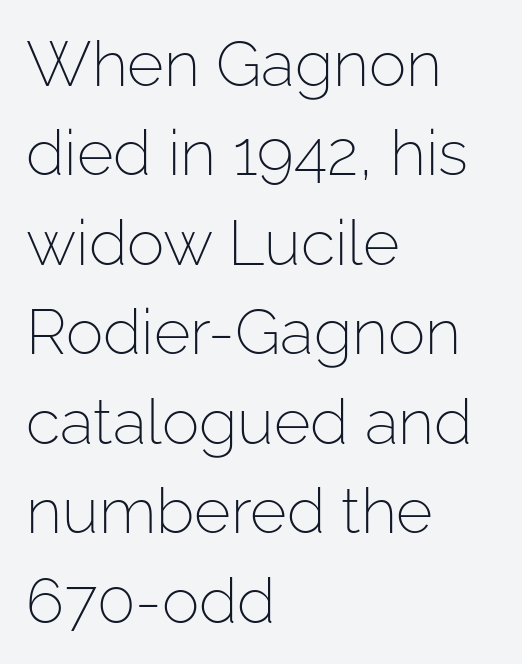
Is this a fixed-width face? No — the glyphs have proportional, varying widths. Nothing heavy about these letters — not bold at all. The font family rendered here belongs to the sans-serif group. The gap between lines stays unmarked.
